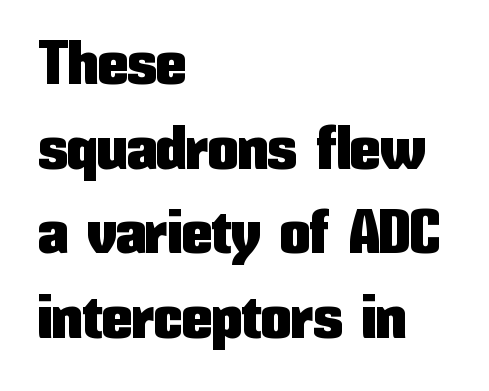
{"serif": "no", "italic": "no", "width": "condensed", "stroke_contrast": "low", "x_height": "medium", "monospaced": "no", "underline": "no", "align": "left", "line_spacing": "normal", "line_spacing_ratio": 1.41, "letter_spacing": "normal", "letter_spacing_em": 0.0, "glyph_px": 60}
